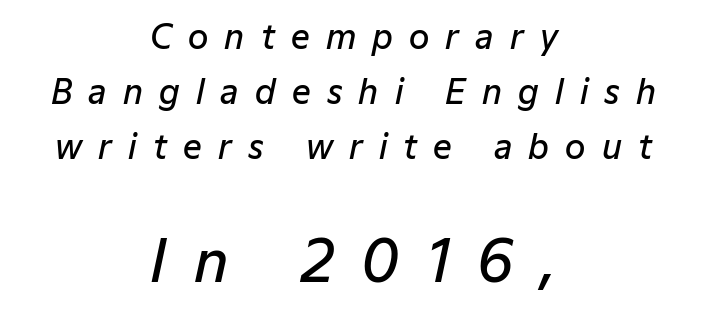
Q: Is the text bold? A: Semi-bold.
Q: Is the text italic (slanted)? A: Yes, it leans right by about 12 degrees.
Q: Is the text underlined? A: No.
Q: How is the paragraph aligned? A: Centered.
Q: Is the spacing between letters normal or unusually wide? A: Unusually wide.
Q: Is the spacing between lines tight, normal or loose? A: Normal.
Q: Which block of text is set in a larger size, the first (top) or the second (bottom)? A: The second (bottom) one.
Q: Width (condensed, normal, or wide)? A: Normal.
Q: Stroke contrast? A: Low.
Q: x-height? A: Medium.
Q: Monospaced? A: No.
